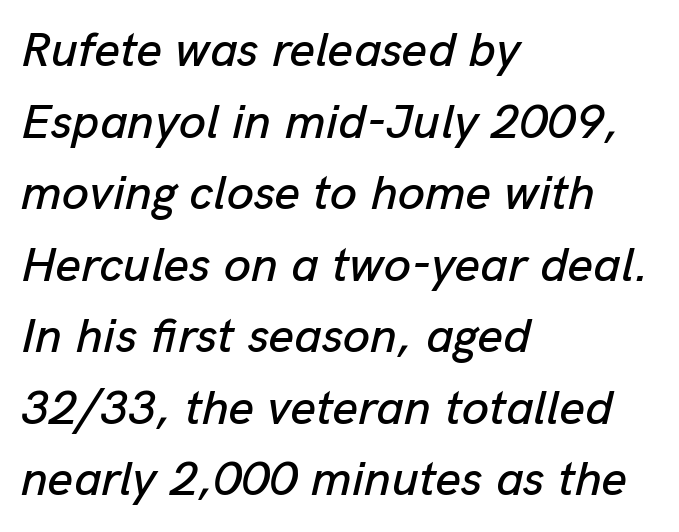
The glyphs look as if they've been sheared to an angle. Underline: absent. Notice how the passage keeps a crisp vertical edge on the left only. Default kerning and tracking; the words read as compact shapes.
